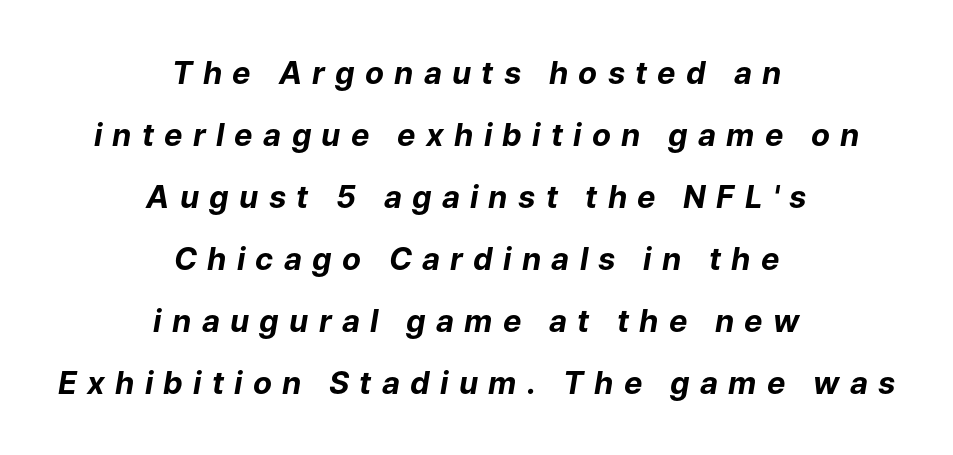
Leftover space on each line is divided equally before and after the words. This sample has the flowing, uneven cadence of proportional lettering. The lines are spread far apart with generous leading. The letters are spread apart with noticeably loose tracking. Typographic density is high because the face is bold. This is oblique type, the kind used for emphasis or titles.
